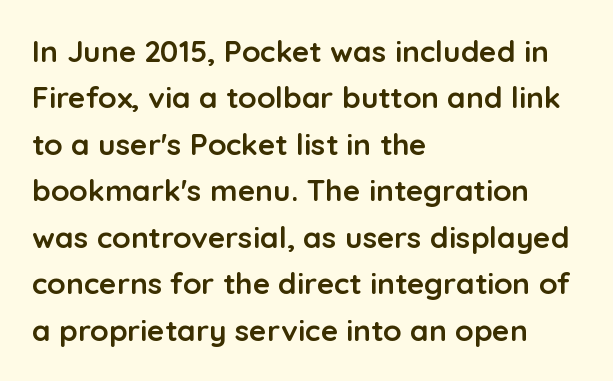
{"serif": "no", "italic": "no", "bold": "yes", "weight": "semibold", "width": "normal", "stroke_contrast": "low", "x_height": "medium", "monospaced": "no", "underline": "no", "align": "left", "line_spacing": "normal", "line_spacing_ratio": 1.55, "letter_spacing": "normal", "letter_spacing_em": 0.0, "glyph_px": 30}
